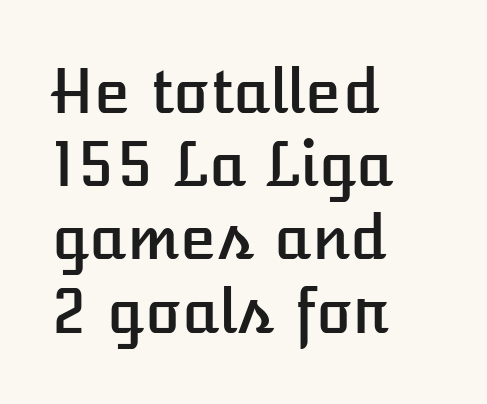
Descenders are the only things crossing below the line. Varying glyph widths throughout — classic text-font behaviour. The lines are quadded left. The line texture is even and compact thanks to regular tracking. Posture: upright roman.
